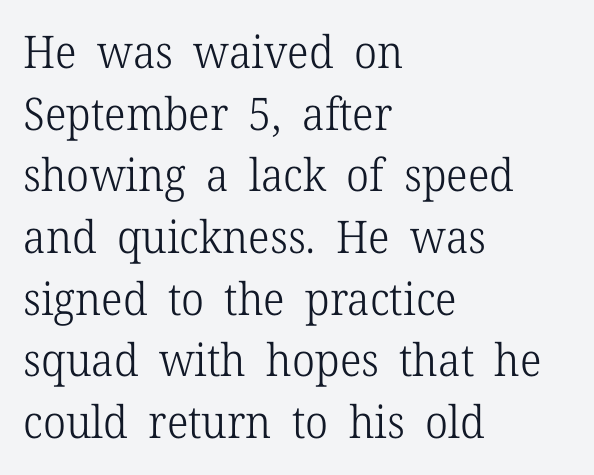
{"serif": "yes", "italic": "no", "bold": "no", "weight": "light", "width": "normal", "stroke_contrast": "low", "x_height": "medium", "monospaced": "no", "underline": "no", "align": "left", "line_spacing": "normal", "line_spacing_ratio": 1.37, "letter_spacing": "normal", "letter_spacing_em": 0.0, "glyph_px": 45}
